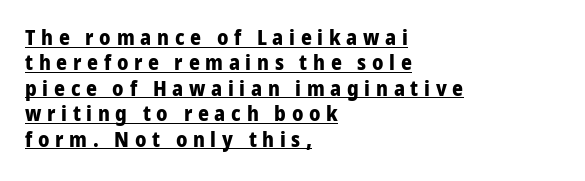
{"italic": "no", "bold": "yes", "underline": "yes", "align": "left", "line_spacing_ratio": 1.21, "letter_spacing": "wide", "letter_spacing_em": 0.27, "glyph_px": 21}
